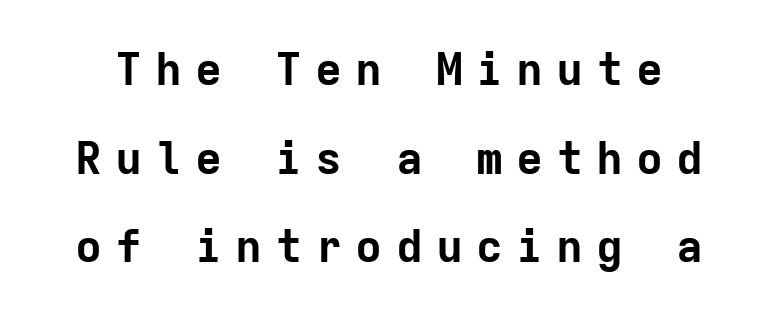
The image shows 45 px bold sans-serif type, upright, monospaced; set loose line spacing (1.97x), unusually wide letter spacing (+0.29 em), not underlined; low stroke contrast and a medium x-height.
